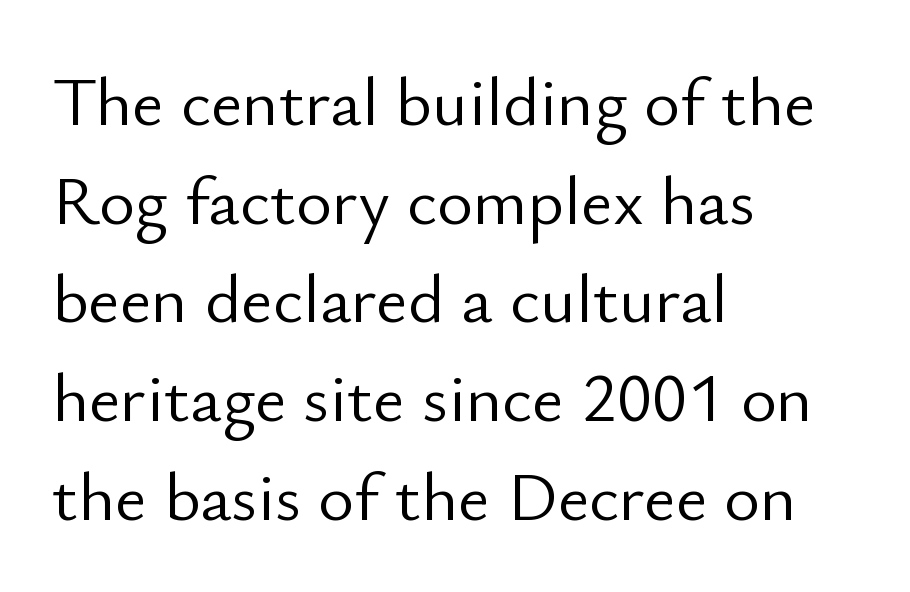
All the whitespace from short lines collects on the right. A typesetter would label this face a sans. These glyphs show unthickened strokes, regular width or finer. The tracking reads as untouched default to a designer's eye. The typography opts for an upright posture over an oblique one.
